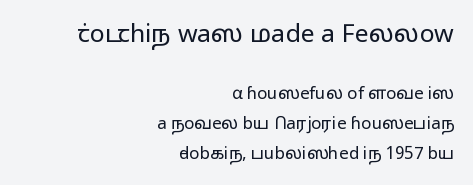
{"italic": "no", "bold": "no", "underline": "no", "align": "right", "line_spacing_ratio": 1.76, "letter_spacing": "normal", "letter_spacing_em": 0.0, "larger_block": "first", "size_ratio": 1.47, "glyph_px": 25}
